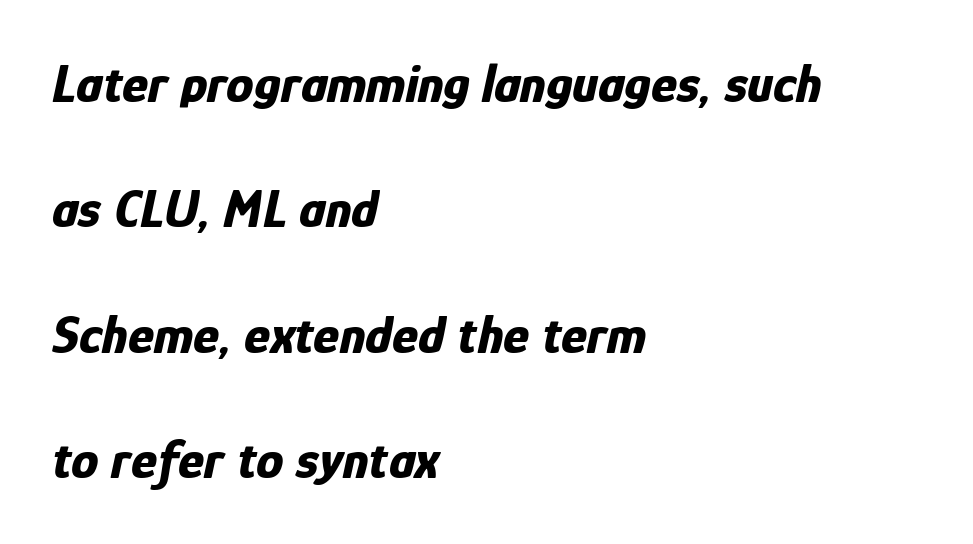
{"italic": "yes", "lean": "right", "slant_degrees": 12, "bold": "yes", "weight": "bold", "width": "condensed", "stroke_contrast": "low", "x_height": "medium", "monospaced": "no", "underline": "no", "align": "left", "line_spacing": "loose", "line_spacing_ratio": 2.28, "letter_spacing": "normal", "letter_spacing_em": 0.0, "glyph_px": 55}
